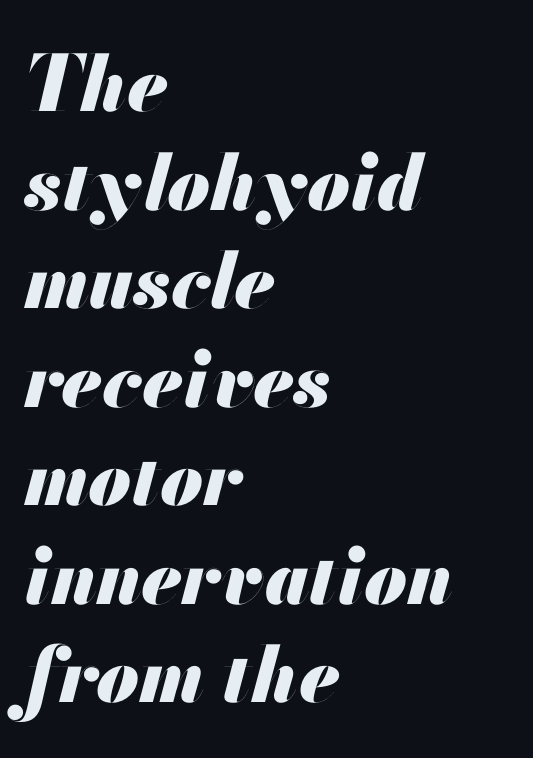
The image shows 77 px heavy type, italic (leaning right); set left-aligned, normal line spacing (1.28x), normal letter spacing, not underlined; medium stroke contrast and a small x-height.
